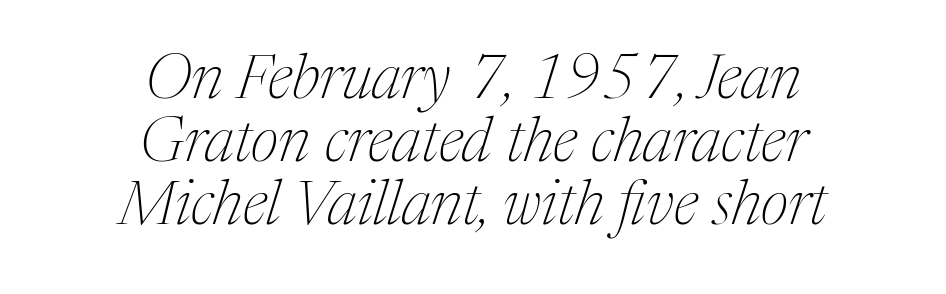
The passage is arranged like a title page — every line centered. The strip under each line holds only bare page. These lines huddle together more closely than default settings would place them. The whole block is typeset with a tilt.
